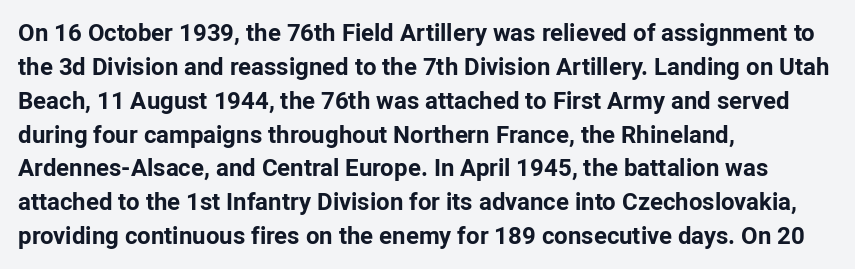
Check under the words: just untouched page. The lettering stays uniformly vertical, giving the passage a roman look. Does the weight exceed regular? Yes, all the way to bold. Leading: standard.
